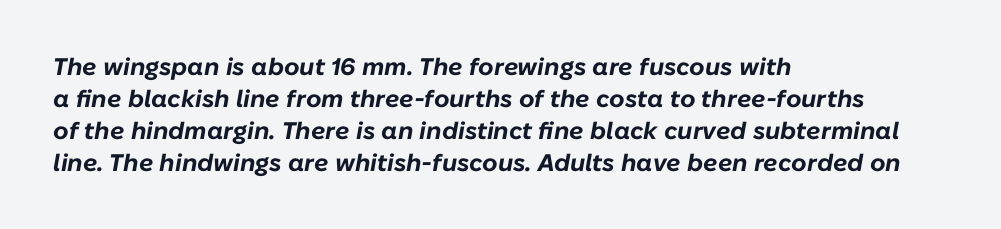
{"italic": "yes", "lean": "right", "slant_degrees": 10, "bold": "yes", "underline": "no", "align": "left", "line_spacing": "normal", "line_spacing_ratio": 1.33, "letter_spacing": "normal", "letter_spacing_em": 0.0, "glyph_px": 24}
